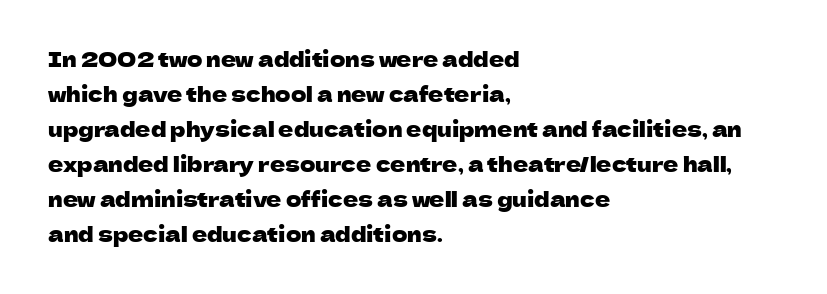
Q: Is the text italic (slanted)? A: No, it is upright.
Q: Is the text underlined? A: No.
Q: How is the paragraph aligned? A: Left-aligned.
Q: Is the spacing between letters normal or unusually wide? A: Normal.
Q: Is the spacing between lines tight, normal or loose? A: Normal.
